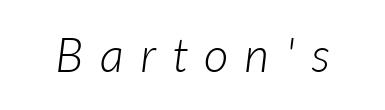
Display-style spreading of the glyphs; the letterfit is very open. Unmarked baselines from the first word to the last. The font family rendered here belongs to the sans-serif group. Proportional: the letters do not fall into vertical columns. The passage shown is not bold in any degree.
